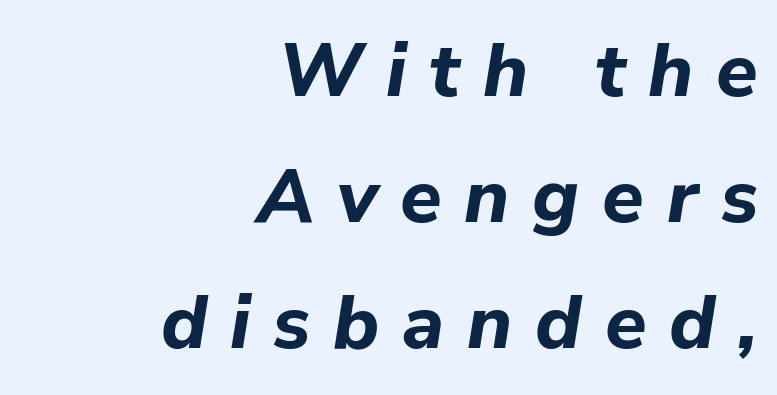
{"italic": "yes", "lean": "right", "slant_degrees": 9, "bold": "yes", "weight": "bold", "width": "normal", "stroke_contrast": "low", "x_height": "medium", "monospaced": "no", "underline": "no", "align": "right", "line_spacing": "normal", "line_spacing_ratio": 1.66, "letter_spacing": "wide", "letter_spacing_em": 0.3, "glyph_px": 76}
